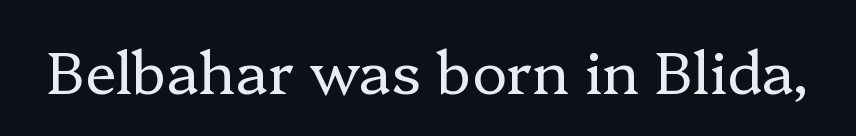
Nope, not italic — everything's standing straight. A typesetter would call this proportional, since set widths differ per character. Little horizontal feet cap the strokes, marking this as serif type. Honestly, there is no underline to notice here at all.
